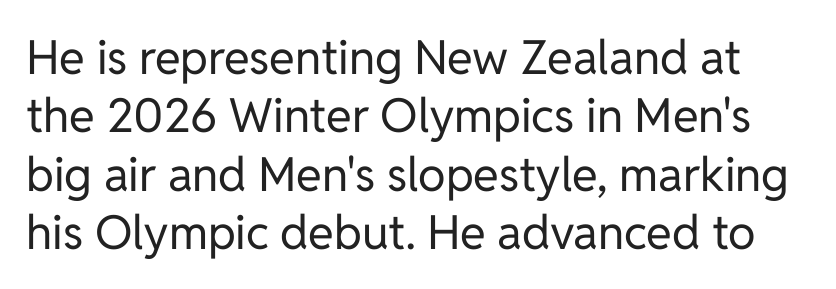
The image shows 47 px regular-weight sans-serif type, upright; set line spacing 1.24x, normal letter spacing, not underlined; low stroke contrast and a medium x-height.
